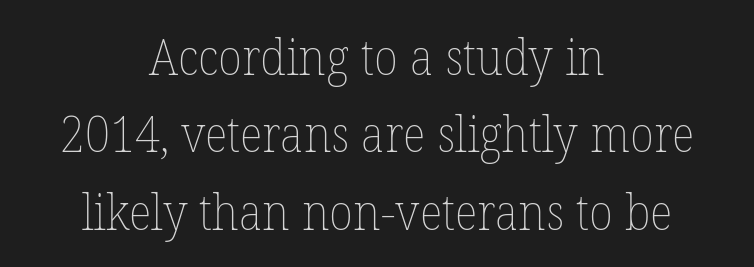
The image shows 49 px thin type, upright; set centered, normal line spacing (1.58x), normal letter spacing, not underlined; low stroke contrast and a medium x-height.
